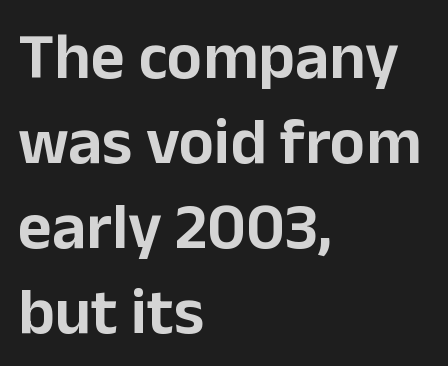
{"serif": "no", "italic": "no", "width": "normal", "stroke_contrast": "low", "x_height": "medium", "monospaced": "no", "underline": "no", "align": "left", "line_spacing": "normal", "line_spacing_ratio": 1.29, "letter_spacing": "normal", "letter_spacing_em": 0.0, "glyph_px": 66}
